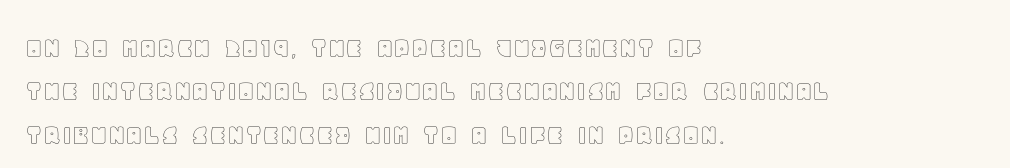
Q: Is the text italic (slanted)? A: No, it is upright.
Q: Is the text underlined? A: No.
Q: How is the paragraph aligned? A: Left-aligned.
Q: Is the spacing between letters normal or unusually wide? A: Normal.
Q: Is the spacing between lines tight, normal or loose? A: Normal.
Q: Width (condensed, normal, or wide)? A: Normal.
Q: x-height? A: Large.
Q: Monospaced? A: No.
